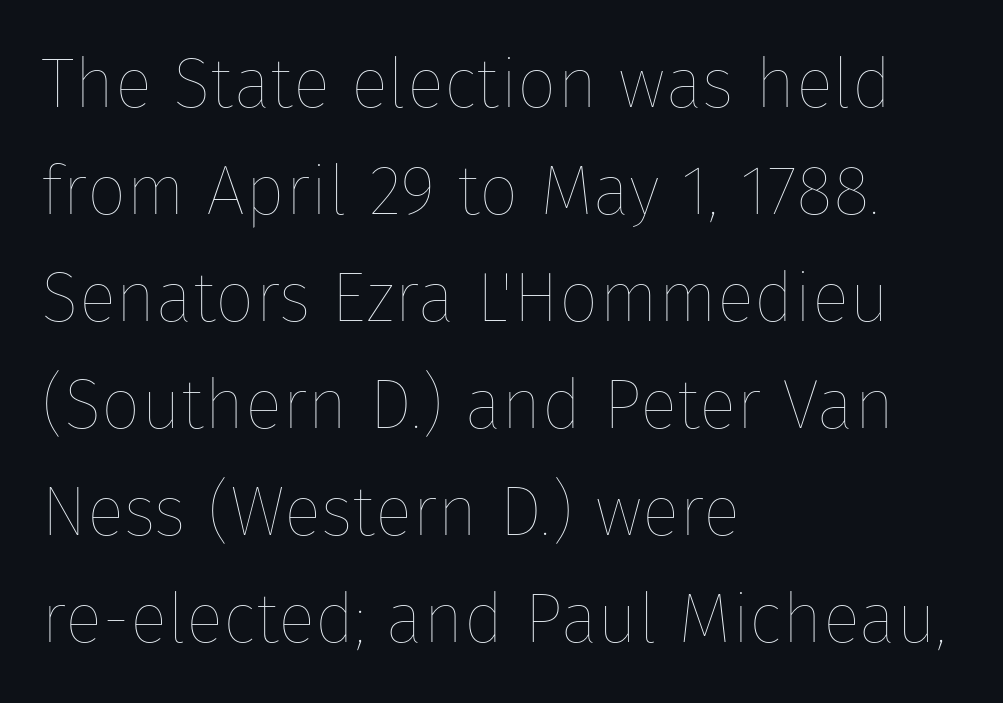
{"italic": "no", "bold": "no", "weight": "thin", "width": "normal", "stroke_contrast": "low", "x_height": "medium", "monospaced": "no", "underline": "no", "align": "left", "line_spacing": "normal", "line_spacing_ratio": 1.53, "letter_spacing": "normal", "letter_spacing_em": 0.0, "glyph_px": 70}
